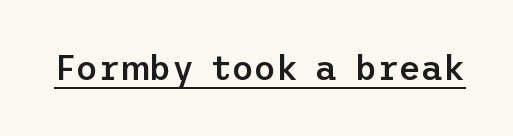
The image shows 34 px semibold sans-serif type, upright; set normal letter spacing, underlined; low stroke contrast and a medium x-height.
